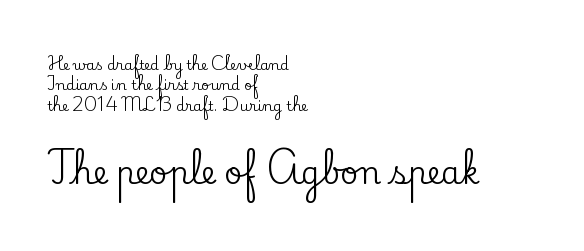
{"serif": "yes", "italic": "no", "width": "normal", "stroke_contrast": "low", "x_height": "small", "monospaced": "no", "underline": "no", "align": "left", "line_spacing": "normal", "line_spacing_ratio": 1.46, "letter_spacing": "normal", "letter_spacing_em": 0.0, "larger_block": "second", "size_ratio": 2.21, "glyph_px": 31}
